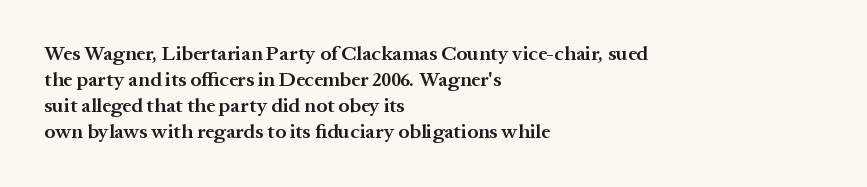
Q: Is the text bold? A: Semi-bold.
Q: Is the text italic (slanted)? A: No, it is upright.
Q: Is the text underlined? A: No.
Q: How is the paragraph aligned? A: Left-aligned.
Q: Is the spacing between letters normal or unusually wide? A: Normal.
Q: Is the spacing between lines tight, normal or loose? A: Normal.
